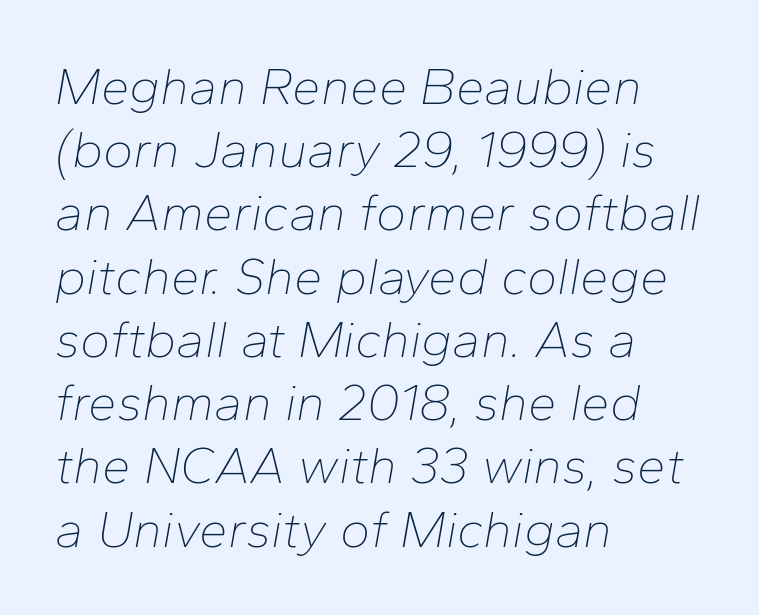
The image shows 51 px thin type, italic (leaning right); set left-aligned, line spacing 1.24x, normal letter spacing, not underlined; low stroke contrast and a medium x-height.
